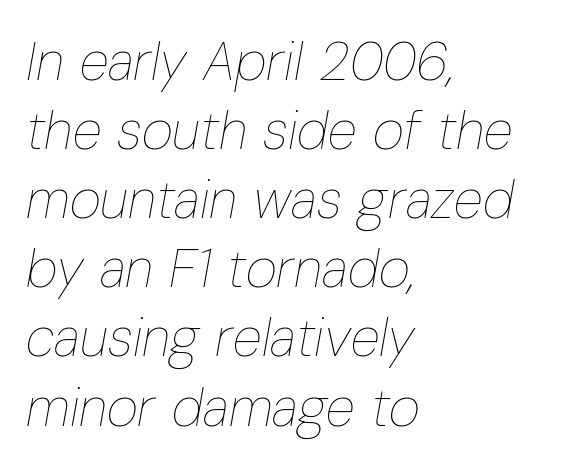
Q: Is the text bold? A: No.
Q: Is the text italic (slanted)? A: Yes, it leans right by about 10 degrees.
Q: Is the text underlined? A: No.
Q: How is the paragraph aligned? A: Left-aligned.
Q: Is the spacing between letters normal or unusually wide? A: Normal.
Q: Is the spacing between lines tight, normal or loose? A: Normal.
Q: Width (condensed, normal, or wide)? A: Condensed.
Q: Stroke contrast? A: Low.
Q: x-height? A: Medium.
Q: Monospaced? A: No.
